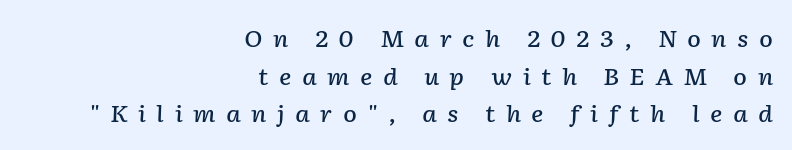
Observe the lean: these are italic letterforms. The type is letterspaced generously, with wide tracking. Compared with an ordinary text face, these strokes are moderately heavier — a semibold. The lines in this sample share a right terminus and differ only in where they begin. This rendering features lettering with no underline.
